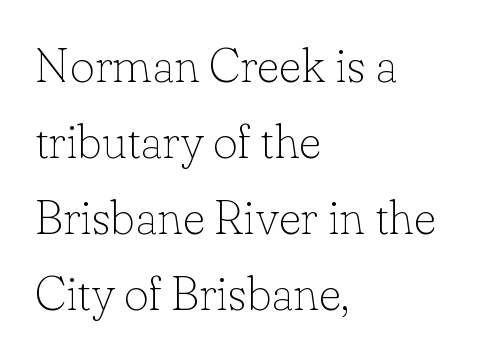
The image shows 48 px thin serif type, upright; set left-aligned, normal line spacing (1.58x), normal letter spacing, not underlined; low stroke contrast and a small x-height.
